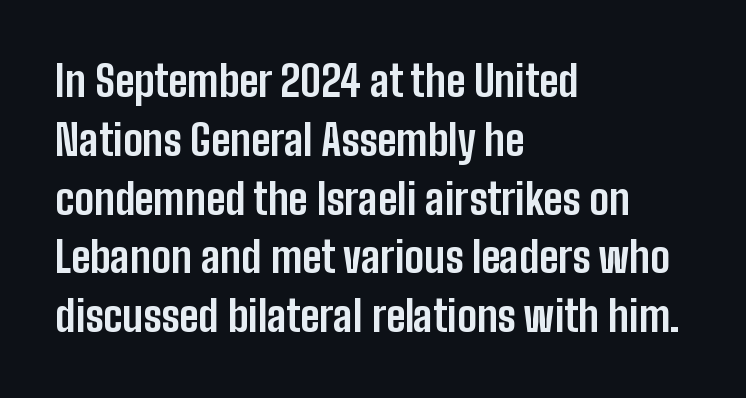
The image shows 42 px bold, condensed sans-serif type, upright; set left-aligned, normal line spacing (1.4x), normal letter spacing, not underlined; low stroke contrast and a medium x-height.
